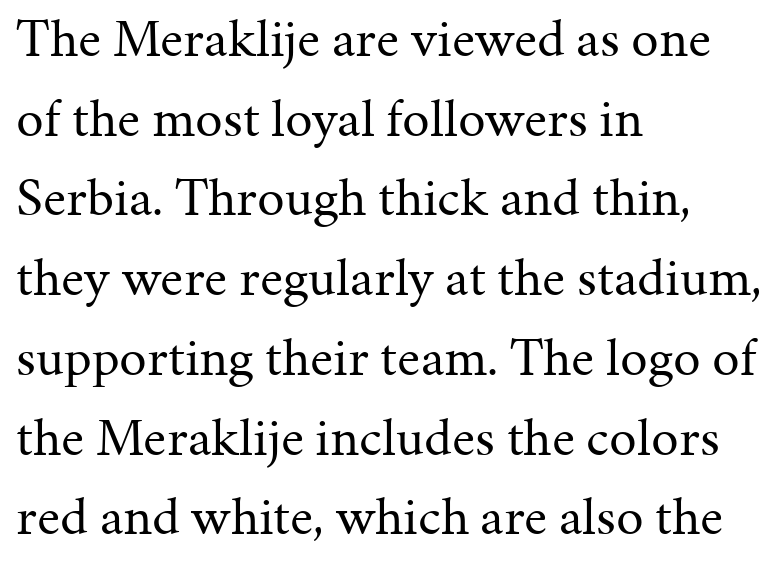
Regarding leading, the lines here are spaced in the standard way. These lines keep a tight, regular rhythm from letter to letter. Does the type have serifs? Yes, each stem ends in a small foot. Is there any slant? The stems are plumb.
